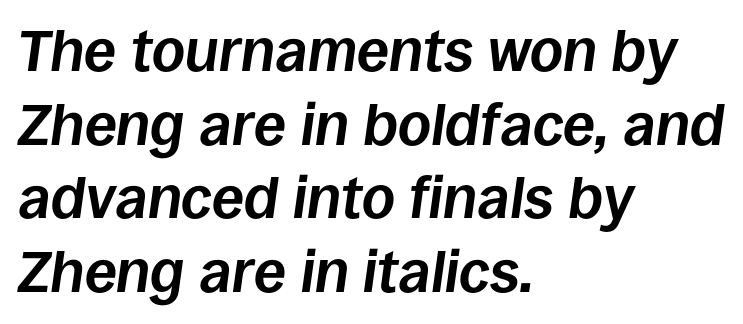
Q: Is the text bold? A: Yes.
Q: Is the text italic (slanted)? A: Yes, it leans right by about 8 degrees.
Q: Is the text underlined? A: No.
Q: How is the paragraph aligned? A: Left-aligned.
Q: Is the spacing between letters normal or unusually wide? A: Normal.
Q: Is the spacing between lines tight, normal or loose? A: Normal.
Q: Width (condensed, normal, or wide)? A: Normal.
Q: Stroke contrast? A: Low.
Q: x-height? A: Large.
Q: Monospaced? A: No.
